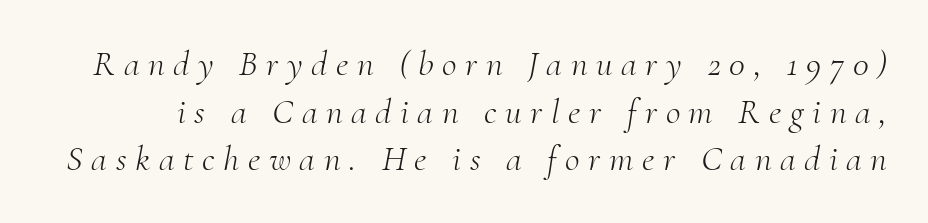
This sample has the flowing, uneven cadence of proportional lettering. The gap between lines stays unmarked. The letterforms sit at book weight or below. The rendering applies a slant to the glyphs. Each letter's strokes conclude with small projecting serifs.
